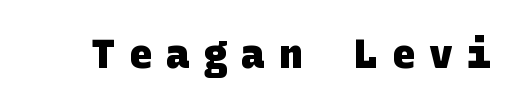
The image shows 40 px heavy sans-serif type; set unusually wide letter spacing (+0.34 em), not underlined; low stroke contrast and a large x-height.
